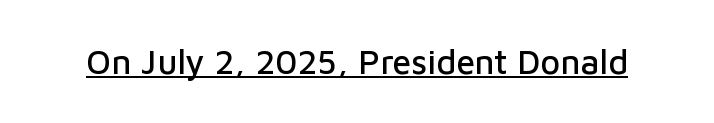
The image shows 34 px sans-serif type, upright; set normal letter spacing, underlined; low stroke contrast and a medium x-height.
